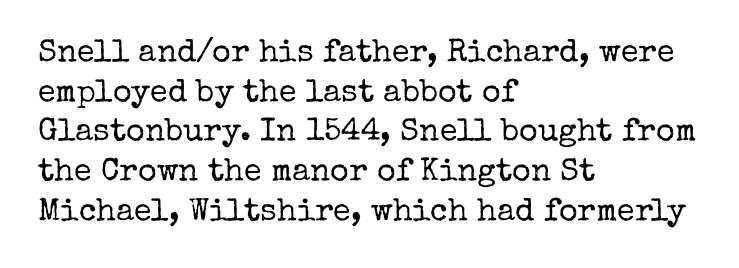
Q: Is the text bold? A: No.
Q: Is the text italic (slanted)? A: No, it is upright.
Q: Is the typeface a serif or a sans-serif typeface? A: Serif.
Q: Is the text underlined? A: No.
Q: How is the paragraph aligned? A: Left-aligned.
Q: Is the spacing between letters normal or unusually wide? A: Normal.
Q: Width (condensed, normal, or wide)? A: Normal.
Q: Stroke contrast? A: Low.
Q: x-height? A: Medium.
Q: Monospaced? A: No.
